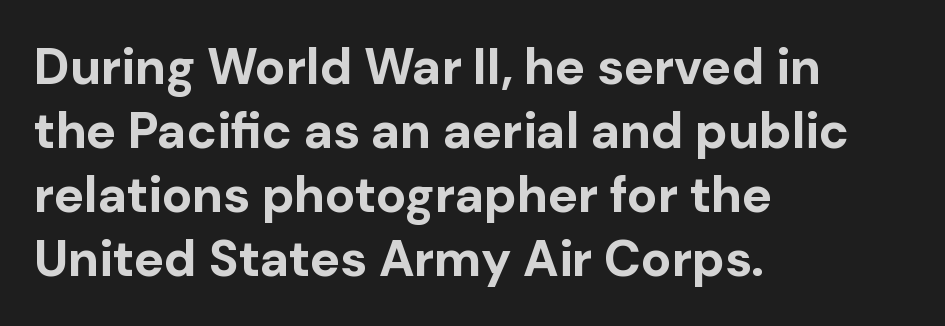
The rendering uses natural spacing where letterforms have individual widths. The typesetter chose a ragged-right arrangement here. The letters sit at their default tracking, neither squeezed nor spread. Bare-footed words on every line. Notice how descenders clear the ascenders below comfortably — that's standard leading.
